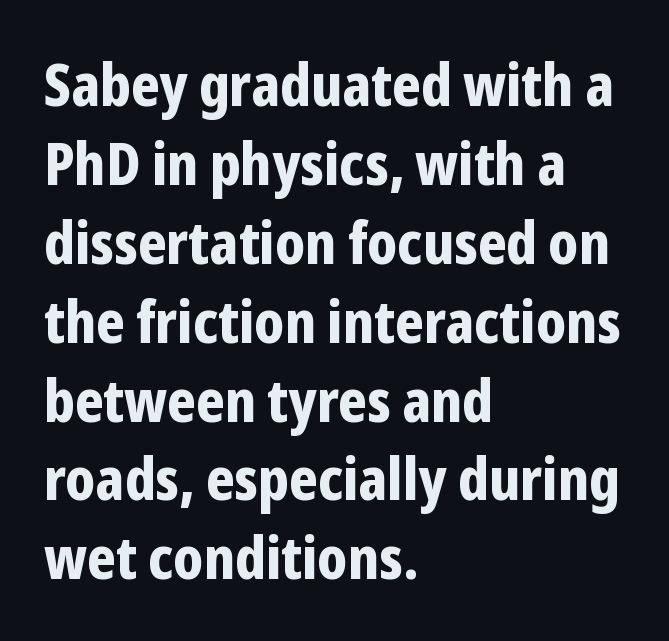
The letters sit at their default tracking, neither squeezed nor spread. These lines were composed using upright roman letters. Left-aligned paragraph, ragged on the right. Looks like regular typesetting: each glyph gets only the width it needs.
